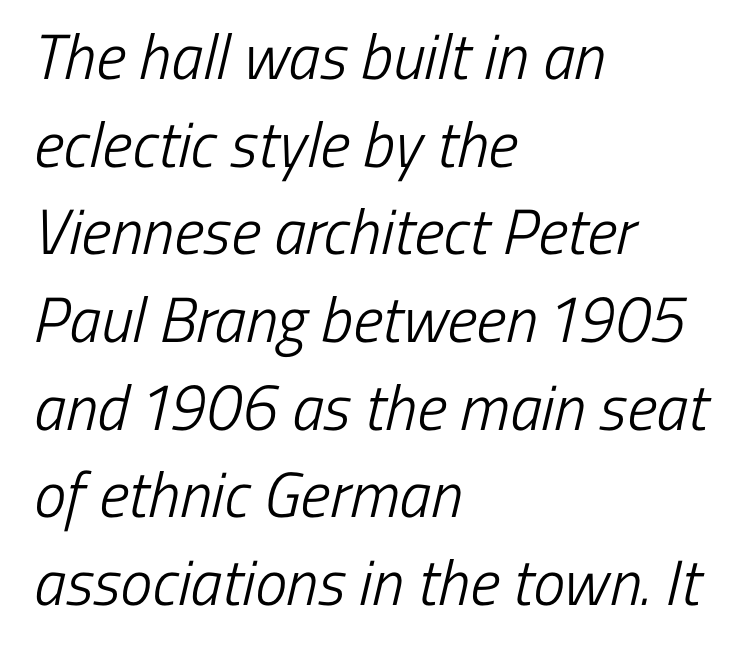
Q: Is the text bold? A: No.
Q: Is the typeface a serif or a sans-serif typeface? A: Sans-serif.
Q: Is the text underlined? A: No.
Q: How is the paragraph aligned? A: Left-aligned.
Q: Is the spacing between letters normal or unusually wide? A: Normal.
Q: Is the spacing between lines tight, normal or loose? A: Normal.
Q: Width (condensed, normal, or wide)? A: Condensed.
Q: Stroke contrast? A: Low.
Q: x-height? A: Medium.
Q: Monospaced? A: No.
